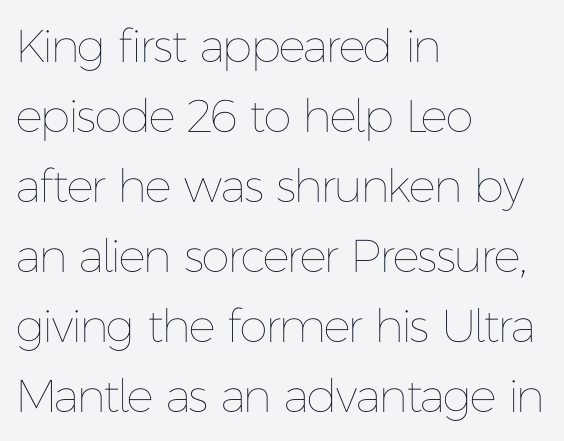
Do the characters align in a grid? No, the font is proportional. Line beginnings align vertically; line endings do not. Do the letters lean? They stand straight. Descenders are the only things crossing below the line. Leading matches the norm, producing a regular column.
